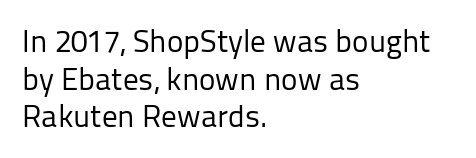
Q: Is the text bold? A: No.
Q: Is the text italic (slanted)? A: No, it is upright.
Q: Is the typeface a serif or a sans-serif typeface? A: Sans-serif.
Q: Is the text underlined? A: No.
Q: How is the paragraph aligned? A: Left-aligned.
Q: Is the spacing between letters normal or unusually wide? A: Normal.
Q: Width (condensed, normal, or wide)? A: Normal.
Q: Stroke contrast? A: Low.
Q: x-height? A: Medium.
Q: Monospaced? A: No.
